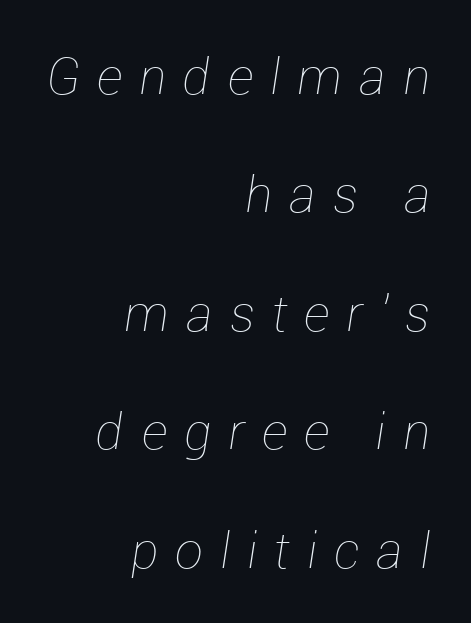
The image shows 50 px thin type, italic (leaning right); set right-aligned, loose line spacing (2.37x), unusually wide letter spacing (+0.34 em), not underlined; low stroke contrast and a medium x-height.
